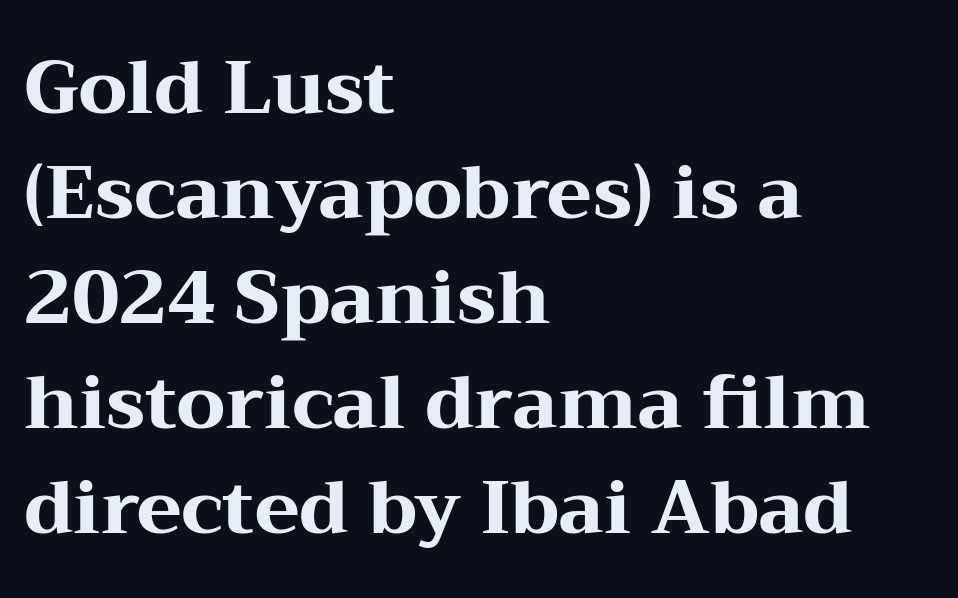
Rule under the text: the space is simply empty. Check where the strokes stop: tiny serifs finish them off. Character widths vary here, with narrow letters taking less room than wide ones. Designer's note — italics off, roman on. A dark, heavy texture on the line: the type is bold.
